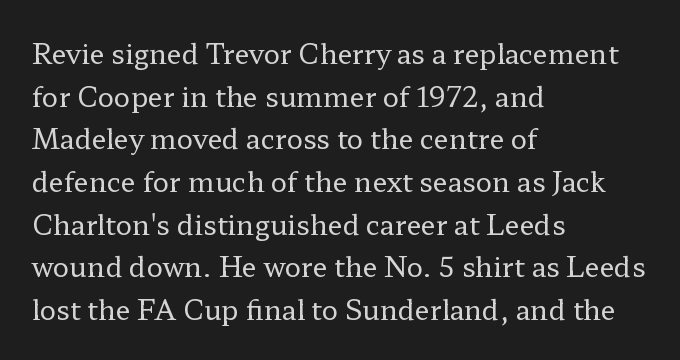
{"italic": "no", "bold": "no", "underline": "no", "align": "left", "line_spacing": "normal", "line_spacing_ratio": 1.58, "letter_spacing": "normal", "letter_spacing_em": 0.0, "glyph_px": 27}
